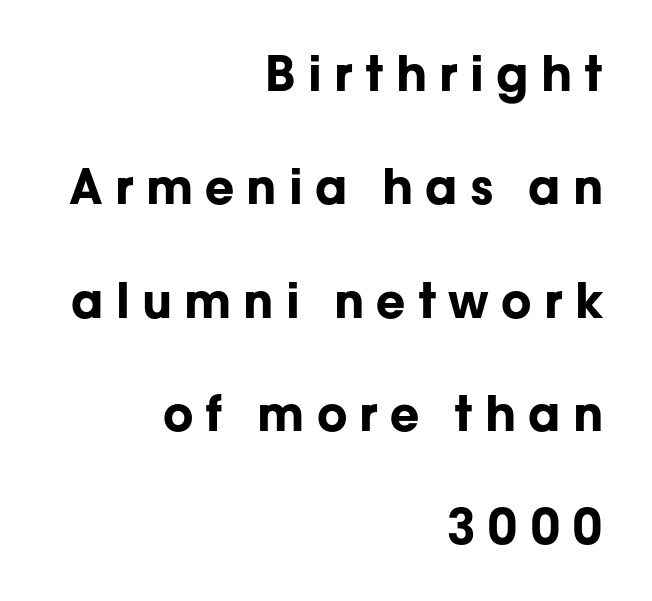
The text was rendered using a sans face with plain stroke endings. Here the glyphs are tracked loosely, breaking word shapes into spaced letters. This sample uses an upright cut, with every glyph sitting square on the baseline. Stroke thickness is high; the sample reads as a true bold. A typesetter would call this proportional, since set widths differ per character.
